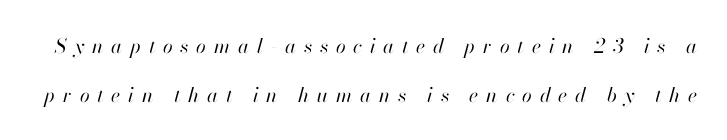
Q: Is the text bold? A: No.
Q: Is the text italic (slanted)? A: Yes, it leans right by about 13 degrees.
Q: Is the text underlined? A: No.
Q: Is the spacing between letters normal or unusually wide? A: Unusually wide.
Q: Is the spacing between lines tight, normal or loose? A: Loose.
